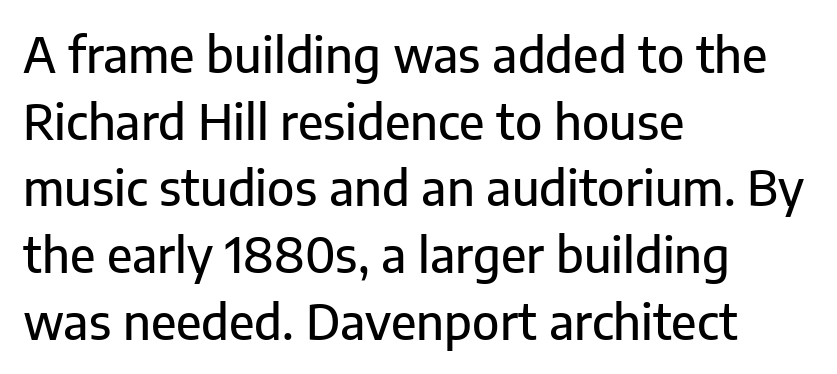
Notice how the passage keeps a crisp vertical edge on the left only. Lines of text with bare space underneath. Here the designer chose a conventional face with non-uniform glyph widths. The horizontal fit of the characters is conventional and even. This is the regular roman posture of the typeface. The characters display no serif detailing; their extremities are plain.
